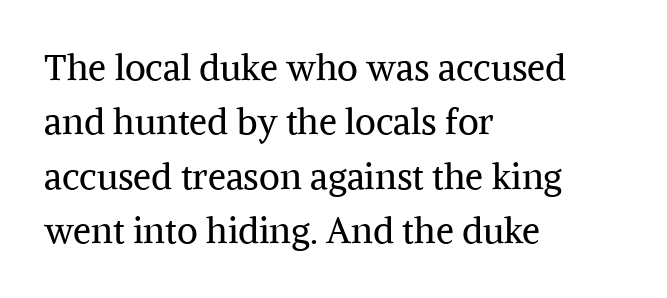
If you measured baseline to baseline, you'd find a middling distance. To sum up the face: it has serifs. Here the designer chose a conventional face with non-uniform glyph widths. Tracking here is standard; glyphs follow each other at the usual distance. Posture: upright roman. Vertical stems look standard width or narrower in stroke.
